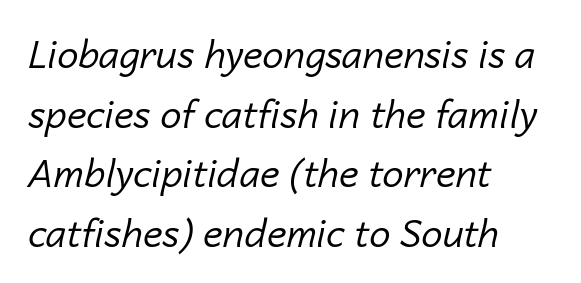
Q: Is the text bold? A: No.
Q: Is the text italic (slanted)? A: Yes, it leans right by about 14 degrees.
Q: Is the text underlined? A: No.
Q: How is the paragraph aligned? A: Left-aligned.
Q: Is the spacing between letters normal or unusually wide? A: Normal.
Q: Is the spacing between lines tight, normal or loose? A: Normal.
Q: Width (condensed, normal, or wide)? A: Normal.
Q: Stroke contrast? A: Low.
Q: x-height? A: Medium.
Q: Monospaced? A: No.
